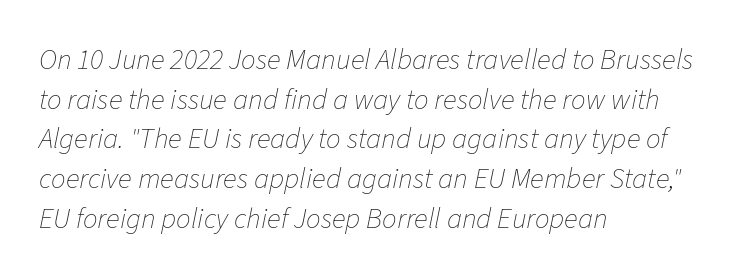
The image shows 29 px thin type, italic (leaning right); set left-aligned, normal line spacing (1.37x), normal letter spacing, not underlined; low stroke contrast and a medium x-height.
